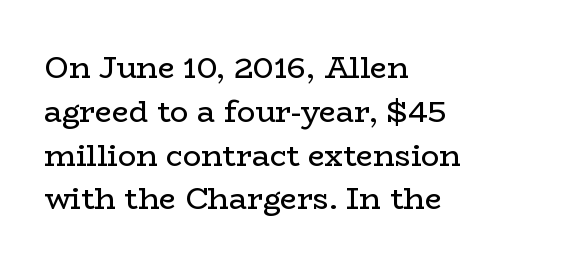
What stands out about the letter spacing? Nothing — it is the standard amount. The face looks like a standard text weight, possibly lighter. The type family on display is of the serif kind. One glance says typical: line gaps are just what's usual.
